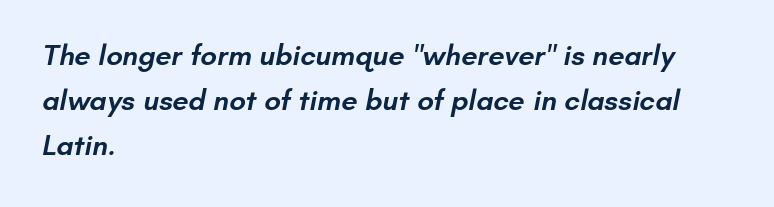
The vertical gap from one line to the next is medium. You could not count columns in this text — the font is proportionally spaced. The passage shown is typeset with a sans-serif family. This sample uses plain, unmodified letter spacing.
